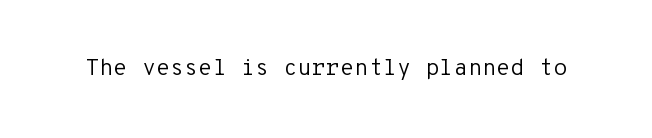
Q: Is the text bold? A: No.
Q: Is the text italic (slanted)? A: No, it is upright.
Q: Is the text underlined? A: No.
Q: Is the spacing between letters normal or unusually wide? A: Normal.
